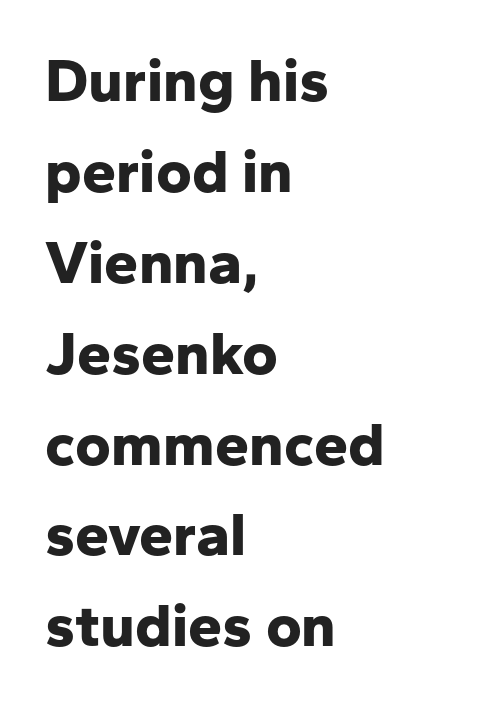
Observe the absence of serifs on each vertical stroke in this sample. The font's upright variant was chosen for this text. Here the designer chose a conventional face with non-uniform glyph widths. Typeset ragged right — the left edge is the straight one. As a designer I'd log this as weight 700, bold.
